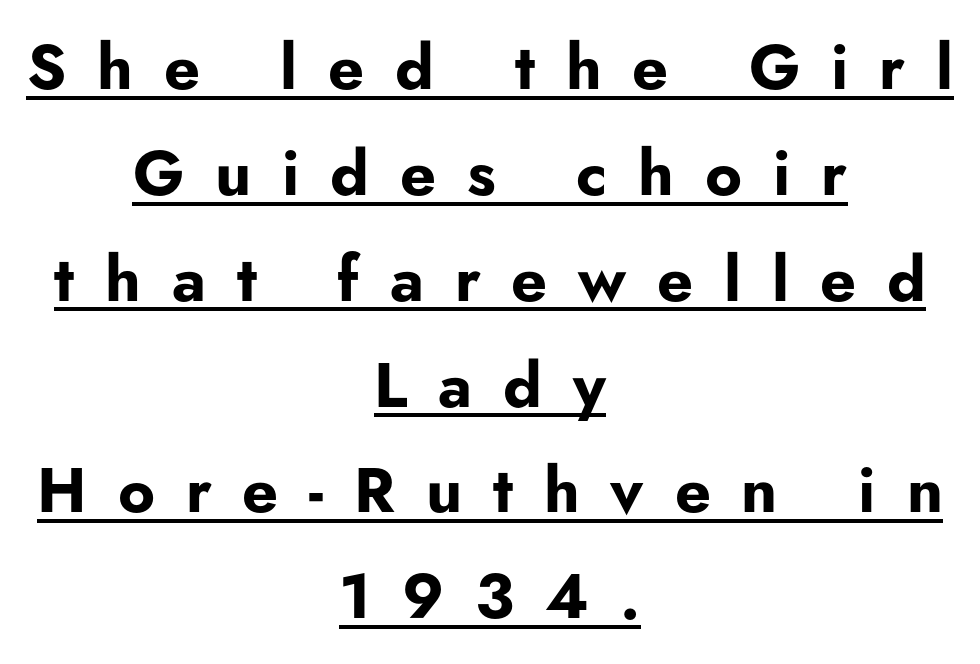
Q: Is the text bold? A: Yes.
Q: Is the text italic (slanted)? A: No, it is upright.
Q: Is the typeface a serif or a sans-serif typeface? A: Sans-serif.
Q: Is the text underlined? A: Yes.
Q: How is the paragraph aligned? A: Centered.
Q: Is the spacing between letters normal or unusually wide? A: Unusually wide.
Q: Is the spacing between lines tight, normal or loose? A: Normal.
Q: Width (condensed, normal, or wide)? A: Normal.
Q: Stroke contrast? A: Low.
Q: x-height? A: Small.
Q: Monospaced? A: No.
